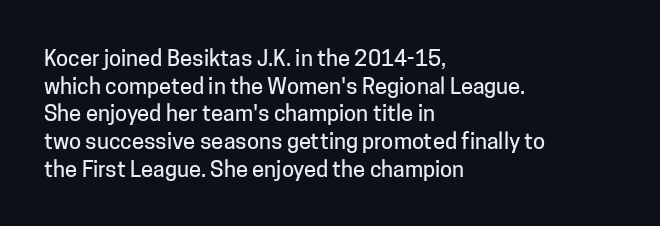
{"italic": "no", "underline": "no", "align": "left", "line_spacing": "normal", "line_spacing_ratio": 1.26, "letter_spacing": "normal", "letter_spacing_em": 0.0, "glyph_px": 22}
